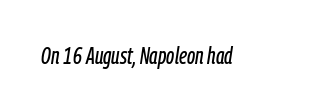
Emphasis-style slanted type is in use. Observe the ordinary spacing: letters are neighbours, not strangers. No word sits above an underline.
